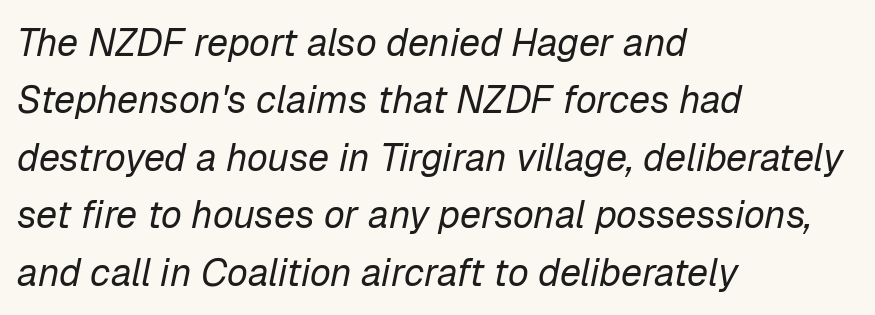
{"italic": "yes", "lean": "right", "slant_degrees": 12, "bold": "no", "weight": "regular", "width": "normal", "stroke_contrast": "low", "x_height": "medium", "monospaced": "no", "underline": "no", "align": "left", "line_spacing": "normal", "line_spacing_ratio": 1.51, "letter_spacing": "normal", "letter_spacing_em": 0.0, "glyph_px": 38}
